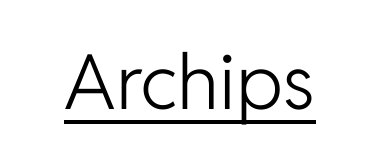
The passage shown is typed in a proportional face where columns would drift. No letter is thick-stroked: the sample isn't bold. This sample uses a sans-serif face. Does the lettering tilt? It doesn't — this is upright. This is underlined copy, the kind a proofreader might mark for attention.
